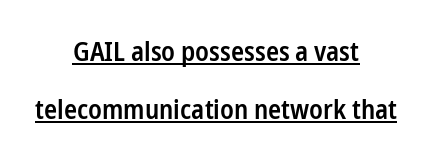
Q: Is the text bold? A: Semi-bold.
Q: Is the text italic (slanted)? A: No, it is upright.
Q: Is the text underlined? A: Yes.
Q: How is the paragraph aligned? A: Centered.
Q: Is the spacing between letters normal or unusually wide? A: Normal.
Q: Is the spacing between lines tight, normal or loose? A: Loose.
